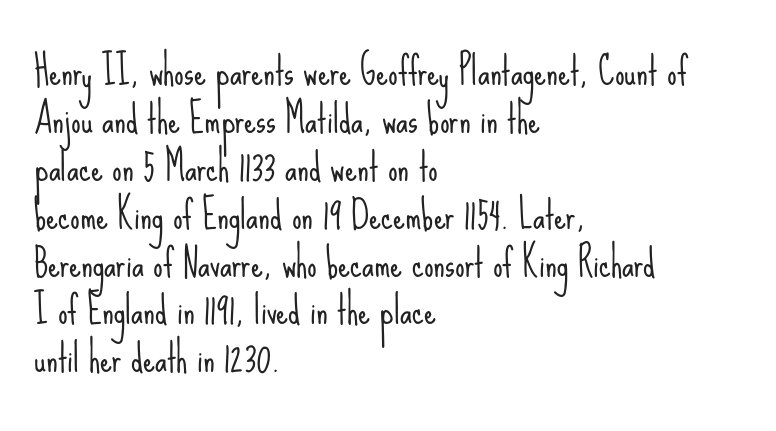
{"serif": "no", "italic": "no", "bold": "no", "weight": "light", "width": "condensed", "stroke_contrast": "low", "x_height": "small", "monospaced": "no", "underline": "no", "align": "left", "line_spacing": "normal", "line_spacing_ratio": 1.26, "letter_spacing": "normal", "letter_spacing_em": 0.0, "glyph_px": 38}
